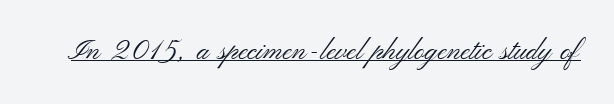
{"serif": "no", "bold": "no", "weight": "light", "width": "wide", "stroke_contrast": "medium", "x_height": "small", "monospaced": "no", "underline": "yes", "letter_spacing": "normal", "letter_spacing_em": 0.0, "glyph_px": 28}
